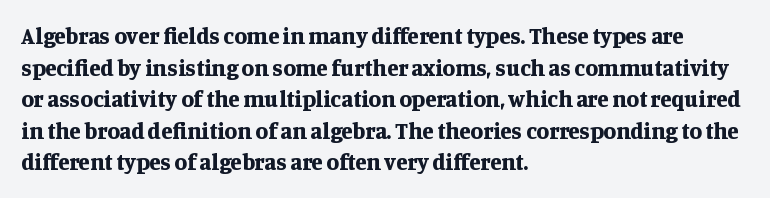
Q: Is the text bold? A: Yes.
Q: Is the text italic (slanted)? A: No, it is upright.
Q: Is the text underlined? A: No.
Q: How is the paragraph aligned? A: Left-aligned.
Q: Is the spacing between letters normal or unusually wide? A: Normal.
Q: Is the spacing between lines tight, normal or loose? A: Normal.
